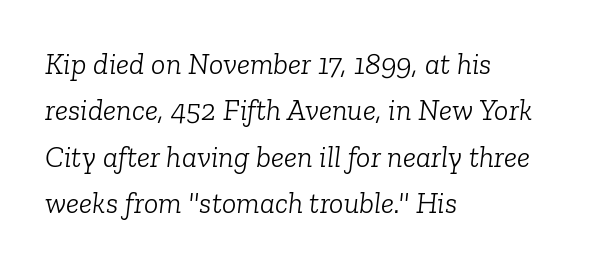
Q: Is the text bold? A: No.
Q: Is the text italic (slanted)? A: Yes, it leans right by about 6 degrees.
Q: Is the typeface a serif or a sans-serif typeface? A: Serif.
Q: Is the text underlined? A: No.
Q: How is the paragraph aligned? A: Left-aligned.
Q: Is the spacing between letters normal or unusually wide? A: Normal.
Q: Is the spacing between lines tight, normal or loose? A: Normal.
Q: Width (condensed, normal, or wide)? A: Normal.
Q: Stroke contrast? A: Low.
Q: x-height? A: Medium.
Q: Monospaced? A: No.
